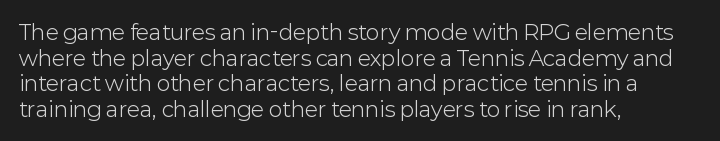
The image shows 21 px text type, upright; set left-aligned, line spacing 1.22x, normal letter spacing, not underlined.
